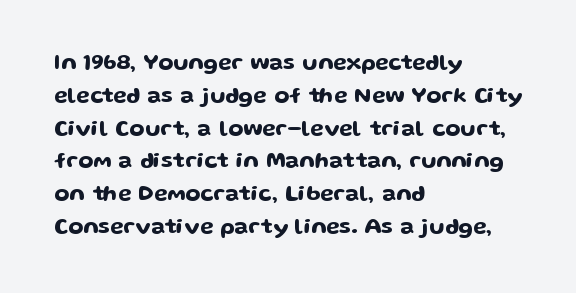
The specimen omits any rule beneath the text block's lines. Is the letter spacing exaggerated? No — it looks like the ordinary default. The typography opts for an upright posture over an oblique one. The rag falls on the right side of this text block. Baseline-to-baseline distance is the conventional proportion of letter height.
